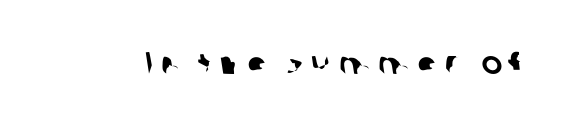
{"serif": "no", "width": "normal", "stroke_contrast": "low", "x_height": "medium", "monospaced": "no", "underline": "no", "letter_spacing": "wide", "letter_spacing_em": 0.25, "glyph_px": 31}
